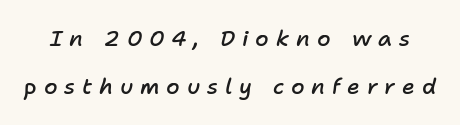
Q: Is the text bold? A: Semi-bold.
Q: Is the text italic (slanted)? A: Yes, it leans right by about 11 degrees.
Q: Is the text underlined? A: No.
Q: Is the spacing between letters normal or unusually wide? A: Unusually wide.
Q: Is the spacing between lines tight, normal or loose? A: Loose.
